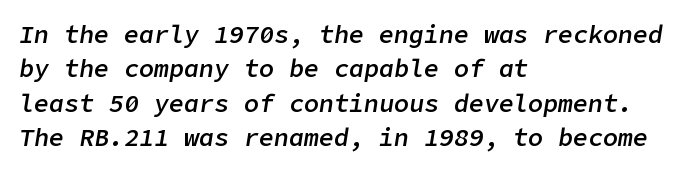
{"italic": "yes", "lean": "right", "slant_degrees": 9, "bold": "semi", "underline": "no", "align": "left", "line_spacing": "normal", "line_spacing_ratio": 1.38, "letter_spacing": "normal", "letter_spacing_em": 0.0, "glyph_px": 25}
